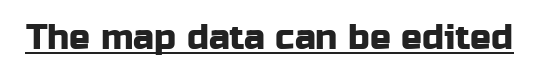
The image shows 35 px sans-serif type, upright; set normal letter spacing, underlined; low stroke contrast and a medium x-height.
